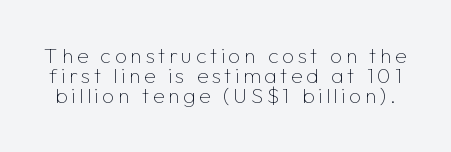
{"italic": "no", "bold": "no", "underline": "no", "line_spacing": "tight", "line_spacing_ratio": 0.96, "glyph_px": 21}
